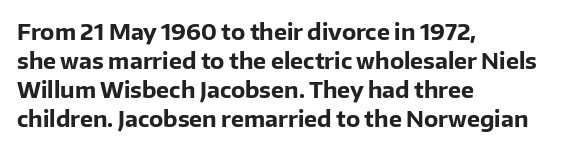
The image shows 22 px bold type, upright; set left-aligned, normal line spacing (1.32x), normal letter spacing, not underlined.
